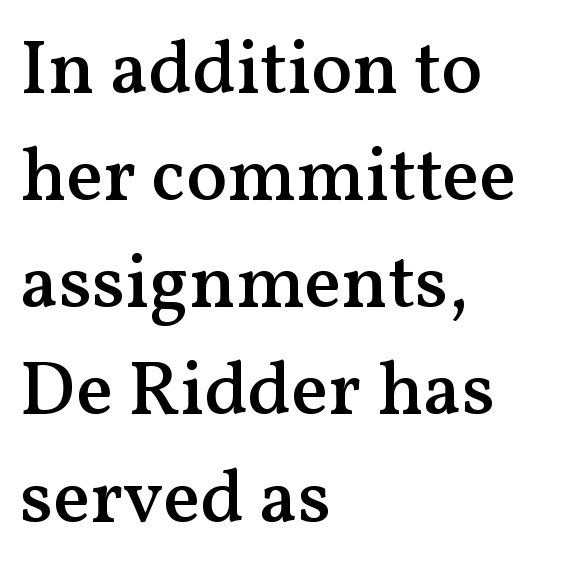
{"serif": "yes", "italic": "no", "bold": "semi", "weight": "semibold", "width": "normal", "stroke_contrast": "medium", "x_height": "medium", "monospaced": "no", "underline": "no", "align": "left", "line_spacing": "normal", "line_spacing_ratio": 1.41, "letter_spacing": "normal", "letter_spacing_em": 0.0, "glyph_px": 76}
